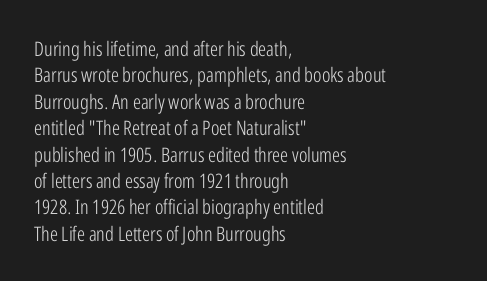
{"italic": "no", "bold": "no", "underline": "no", "align": "left", "line_spacing": "normal", "line_spacing_ratio": 1.32, "letter_spacing": "normal", "letter_spacing_em": 0.0, "glyph_px": 20}
